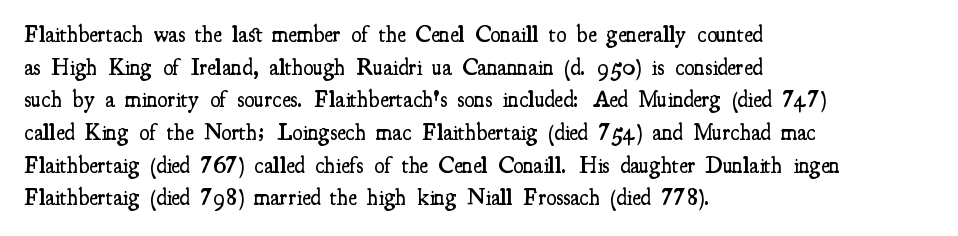
Q: Is the text bold? A: Semi-bold.
Q: Is the text italic (slanted)? A: No, it is upright.
Q: Is the text underlined? A: No.
Q: How is the paragraph aligned? A: Left-aligned.
Q: Is the spacing between letters normal or unusually wide? A: Normal.
Q: Is the spacing between lines tight, normal or loose? A: Normal.
